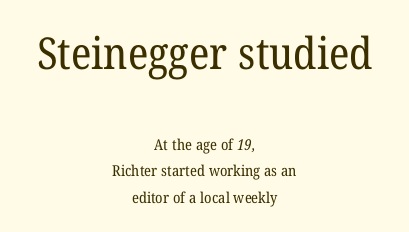
{"serif": "yes", "bold": "no", "weight": "regular", "width": "normal", "stroke_contrast": "low", "x_height": "medium", "monospaced": "no", "underline": "no", "align": "center", "line_spacing_ratio": 1.75, "letter_spacing": "normal", "letter_spacing_em": 0.0, "larger_block": "first", "size_ratio": 2.93, "glyph_px": 44}
